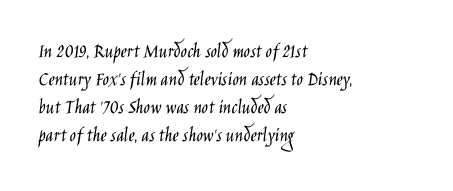
Q: Is the text bold? A: No.
Q: Is the text italic (slanted)? A: Yes.
Q: Is the text underlined? A: No.
Q: How is the paragraph aligned? A: Left-aligned.
Q: Is the spacing between letters normal or unusually wide? A: Normal.
Q: Is the spacing between lines tight, normal or loose? A: Normal.
